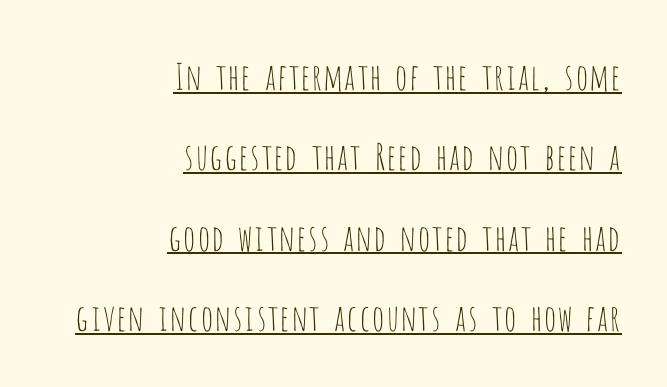
Spacing verdict: proportional, widths tailored to each character. The ragged edge is on the left, which tells us the setting is flush right. The typeface has the unassuming heft of standard copy or less. The sample's only ornament is a line tracing under the words. Quick note: not italic, upright.
